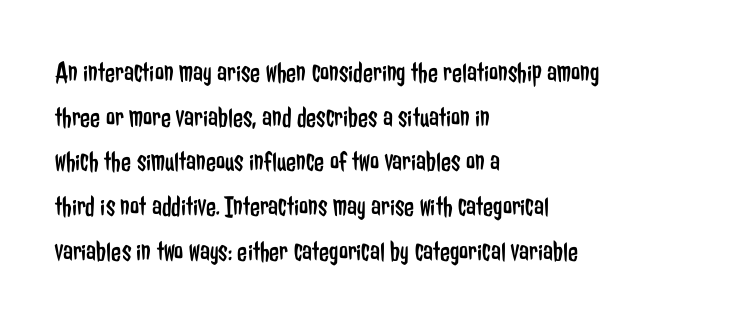
Q: Is the text bold? A: No.
Q: Is the text italic (slanted)? A: No, it is upright.
Q: Is the typeface a serif or a sans-serif typeface? A: Sans-serif.
Q: Is the text underlined? A: No.
Q: How is the paragraph aligned? A: Left-aligned.
Q: Is the spacing between letters normal or unusually wide? A: Normal.
Q: Is the spacing between lines tight, normal or loose? A: Normal.
Q: Width (condensed, normal, or wide)? A: Condensed.
Q: Stroke contrast? A: Low.
Q: x-height? A: Medium.
Q: Monospaced? A: No.
